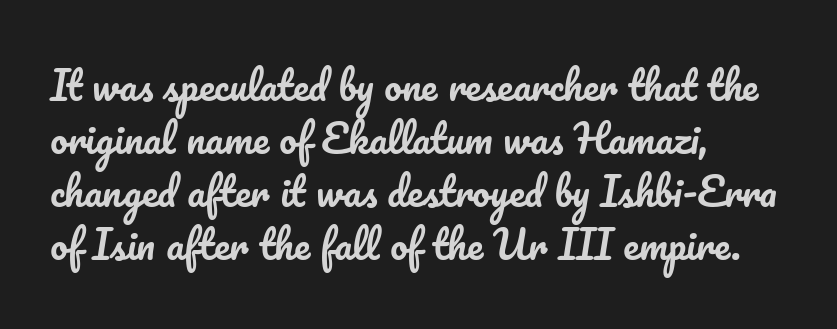
{"width": "normal", "stroke_contrast": "low", "x_height": "small", "monospaced": "no", "underline": "no", "align": "left", "line_spacing": "normal", "line_spacing_ratio": 1.36, "letter_spacing": "normal", "letter_spacing_em": 0.0, "glyph_px": 39}
